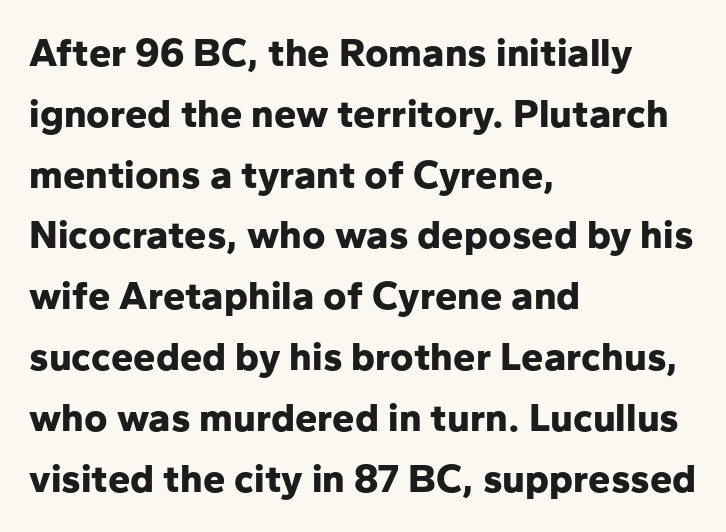
The image shows 40 px bold sans-serif type, upright; set left-aligned, normal line spacing (1.52x), normal letter spacing, not underlined; low stroke contrast and a medium x-height.
